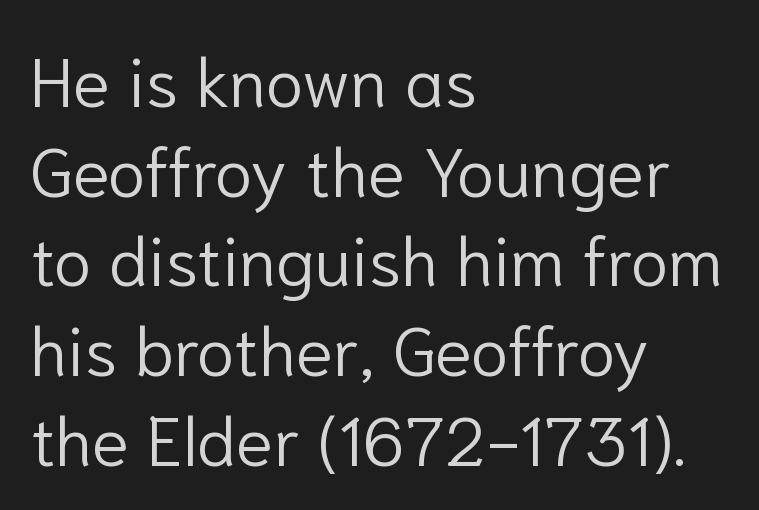
Q: Is the text bold? A: No.
Q: Is the text italic (slanted)? A: No, it is upright.
Q: Is the typeface a serif or a sans-serif typeface? A: Sans-serif.
Q: Is the text underlined? A: No.
Q: How is the paragraph aligned? A: Left-aligned.
Q: Is the spacing between letters normal or unusually wide? A: Normal.
Q: Is the spacing between lines tight, normal or loose? A: Normal.
Q: Width (condensed, normal, or wide)? A: Normal.
Q: Stroke contrast? A: Low.
Q: x-height? A: Medium.
Q: Monospaced? A: No.
